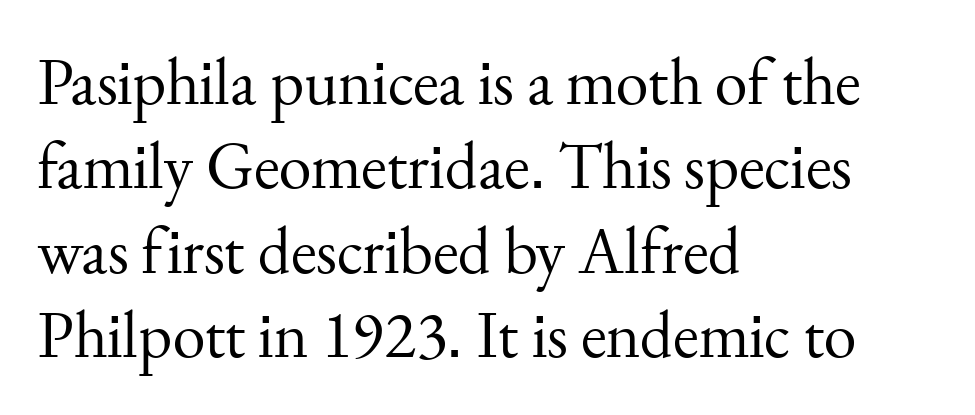
Q: Is the text bold? A: No.
Q: Is the text italic (slanted)? A: No, it is upright.
Q: Is the typeface a serif or a sans-serif typeface? A: Serif.
Q: Is the text underlined? A: No.
Q: How is the paragraph aligned? A: Left-aligned.
Q: Is the spacing between letters normal or unusually wide? A: Normal.
Q: Is the spacing between lines tight, normal or loose? A: Normal.
Q: Width (condensed, normal, or wide)? A: Normal.
Q: Stroke contrast? A: Medium.
Q: x-height? A: Small.
Q: Monospaced? A: No.
